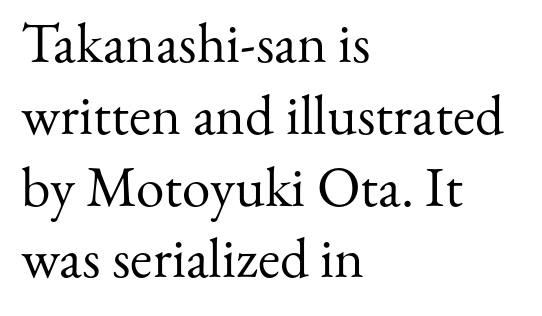
The strokes carry an ordinary text weight at most. Tracking value appears to be zero — textbook default spacing. This sample has the flowing, uneven cadence of proportional lettering. Unlike italic type, these characters show no tilt at all.
